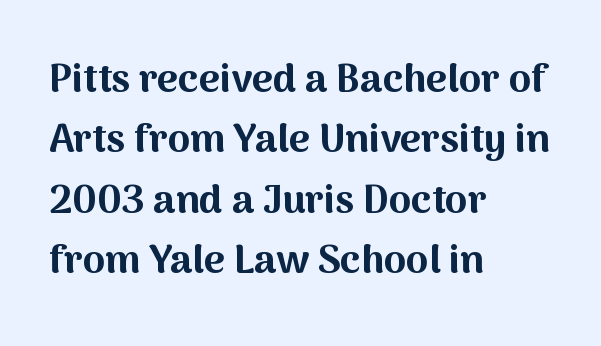
{"serif": "no", "italic": "no", "bold": "yes", "weight": "bold", "width": "normal", "stroke_contrast": "medium", "x_height": "medium", "monospaced": "no", "underline": "no", "align": "left", "line_spacing": "normal", "line_spacing_ratio": 1.51, "letter_spacing": "normal", "letter_spacing_em": 0.0, "glyph_px": 40}
